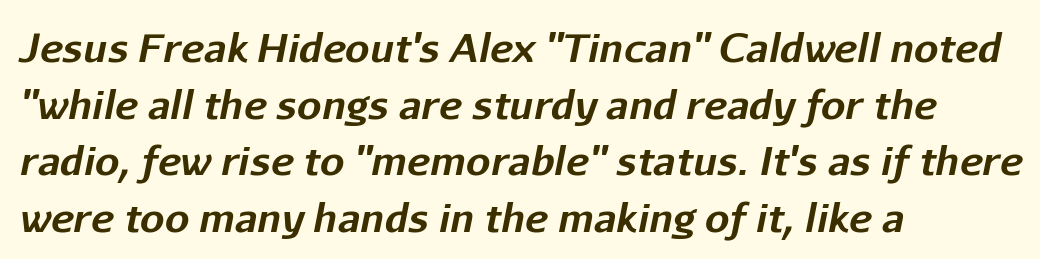
The image shows 39 px bold type, italic (leaning right); set left-aligned, normal line spacing (1.45x), normal letter spacing, not underlined; low stroke contrast and a medium x-height.
